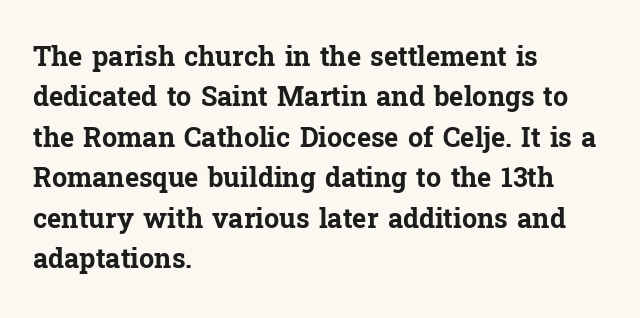
Look at the tracking — it's just the regular setting, nothing added. A classic flush-left, rag-right setting is used for this passage. Lines of text with bare space underneath. The font's upright variant was chosen for this text.
